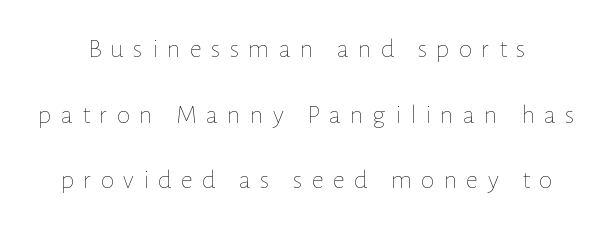
Q: Is the text bold? A: No.
Q: Is the text italic (slanted)? A: No, it is upright.
Q: Is the text underlined? A: No.
Q: Is the spacing between letters normal or unusually wide? A: Unusually wide.
Q: Is the spacing between lines tight, normal or loose? A: Loose.
